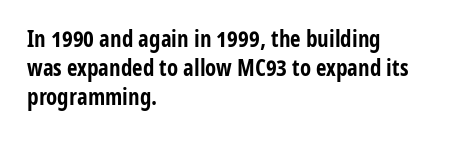
{"italic": "no", "bold": "yes", "underline": "no", "align": "left", "line_spacing": "normal", "line_spacing_ratio": 1.27, "letter_spacing": "normal", "letter_spacing_em": 0.0, "glyph_px": 23}
